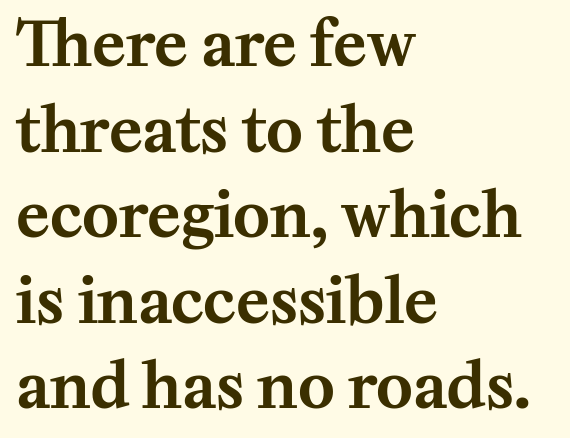
Every row of glyphs begins at an identical x-position on the left. How would I describe the line gaps? Plain and ordinary. Posture: vertical. The passage shown is typeset with a serif family.
